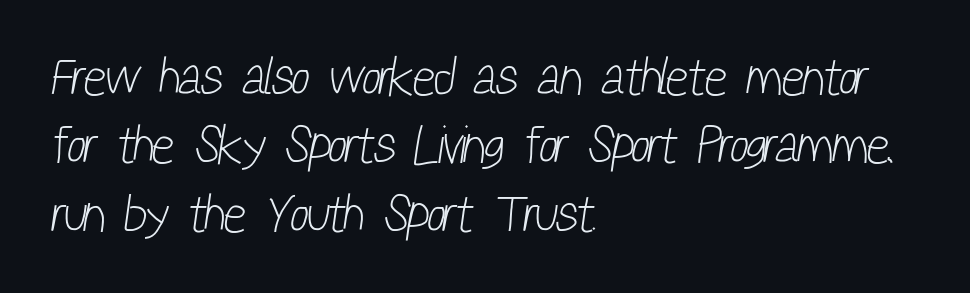
Q: Is the text bold? A: No.
Q: Is the typeface a serif or a sans-serif typeface? A: Sans-serif.
Q: Is the text underlined? A: No.
Q: How is the paragraph aligned? A: Left-aligned.
Q: Is the spacing between letters normal or unusually wide? A: Normal.
Q: Is the spacing between lines tight, normal or loose? A: Normal.
Q: Width (condensed, normal, or wide)? A: Condensed.
Q: Stroke contrast? A: Low.
Q: x-height? A: Medium.
Q: Monospaced? A: No.
